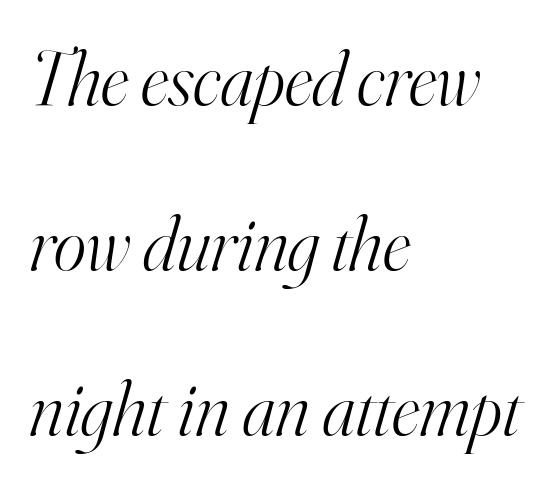
Q: Is the text bold? A: No.
Q: Is the text italic (slanted)? A: Yes, it leans right by about 16 degrees.
Q: Is the typeface a serif or a sans-serif typeface? A: Serif.
Q: Is the text underlined? A: No.
Q: How is the paragraph aligned? A: Left-aligned.
Q: Is the spacing between letters normal or unusually wide? A: Normal.
Q: Is the spacing between lines tight, normal or loose? A: Loose.
Q: Width (condensed, normal, or wide)? A: Normal.
Q: Stroke contrast? A: High.
Q: x-height? A: Small.
Q: Monospaced? A: No.
